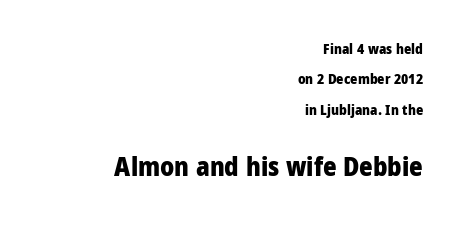
Q: Is the text bold? A: Yes.
Q: Is the text italic (slanted)? A: No, it is upright.
Q: Is the text underlined? A: No.
Q: How is the paragraph aligned? A: Right-aligned.
Q: Is the spacing between letters normal or unusually wide? A: Normal.
Q: Is the spacing between lines tight, normal or loose? A: Loose.
Q: Which block of text is set in a larger size, the first (top) or the second (bottom)? A: The second (bottom) one.
